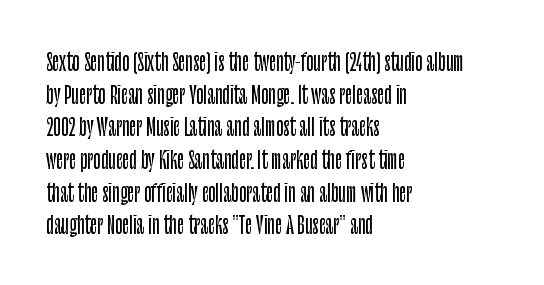
{"italic": "no", "underline": "no", "align": "left", "line_spacing": "normal", "line_spacing_ratio": 1.36, "letter_spacing": "normal", "letter_spacing_em": 0.0, "glyph_px": 24}
